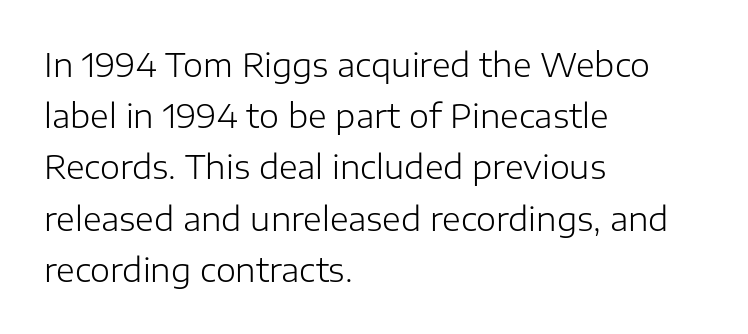
The space between consecutive lines is moderate. Look at the bottom of the vertical strokes: they stop flat, with no serifs. Horizontally, the lines are justified to the leading edge only. Do the characters align in a grid? No, the font is proportional.
